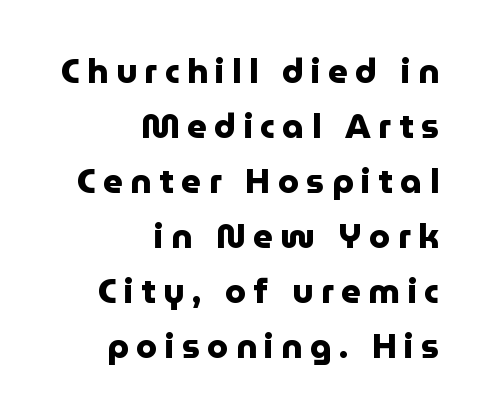
The image shows 34 px heavy sans-serif type, upright; set right-aligned, normal line spacing (1.62x), unusually wide letter spacing (+0.22 em), not underlined; low stroke contrast and a medium x-height.
